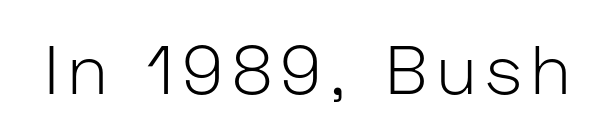
The image shows 69 px light sans-serif type, upright; set not underlined; low stroke contrast and a medium x-height.
